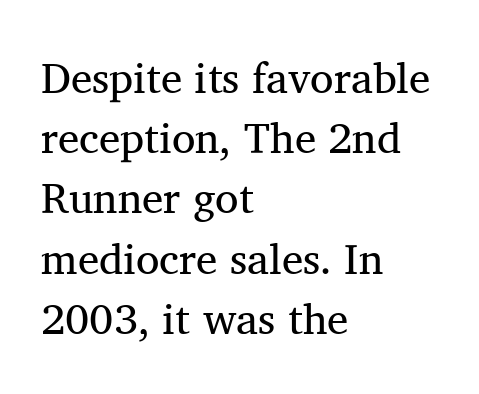
Q: Is the text bold? A: No.
Q: Is the text italic (slanted)? A: No, it is upright.
Q: Is the typeface a serif or a sans-serif typeface? A: Serif.
Q: Is the text underlined? A: No.
Q: How is the paragraph aligned? A: Left-aligned.
Q: Is the spacing between letters normal or unusually wide? A: Normal.
Q: Is the spacing between lines tight, normal or loose? A: Normal.
Q: Width (condensed, normal, or wide)? A: Normal.
Q: Stroke contrast? A: Medium.
Q: x-height? A: Medium.
Q: Monospaced? A: No.
